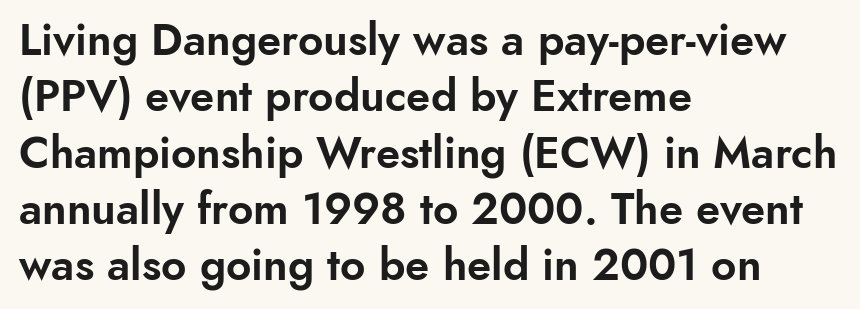
Q: Is the text italic (slanted)? A: No, it is upright.
Q: Is the typeface a serif or a sans-serif typeface? A: Sans-serif.
Q: Is the text underlined? A: No.
Q: How is the paragraph aligned? A: Left-aligned.
Q: Is the spacing between letters normal or unusually wide? A: Normal.
Q: Is the spacing between lines tight, normal or loose? A: Normal.
Q: Width (condensed, normal, or wide)? A: Normal.
Q: Stroke contrast? A: Low.
Q: x-height? A: Small.
Q: Monospaced? A: No.
